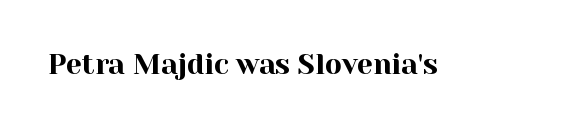
{"serif": "yes", "italic": "no", "width": "normal", "x_height": "medium", "monospaced": "no", "underline": "no", "letter_spacing": "normal", "letter_spacing_em": 0.0, "glyph_px": 28}
